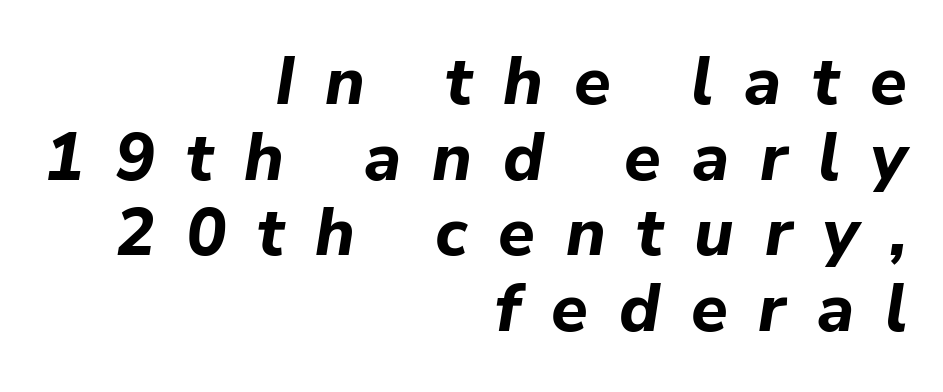
The specimen omits any rule beneath the text block's lines. Summary of vertical rhythm: compact, with narrow interline spacing. Think of a printed novel: that variable character pitch is what you see here. The gaps between neighbouring characters are conspicuously large.
